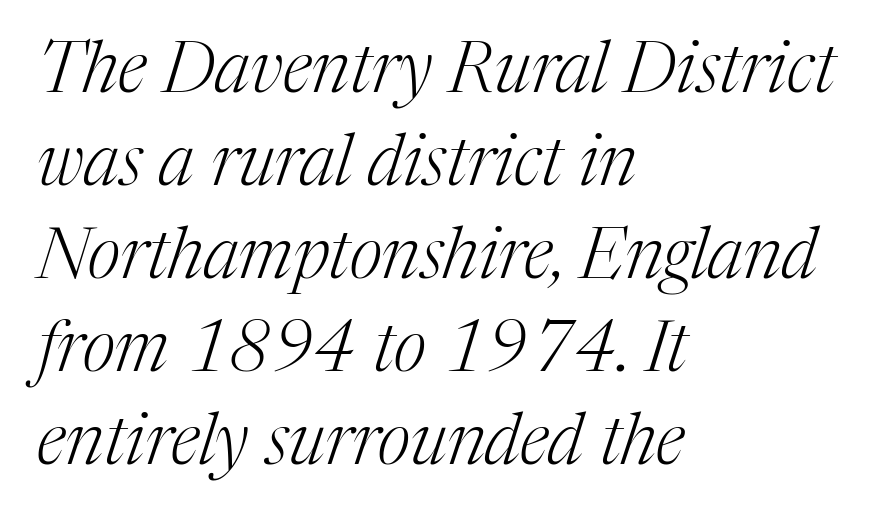
{"serif": "yes", "italic": "yes", "lean": "right", "slant_degrees": 17, "bold": "no", "weight": "light", "width": "normal", "stroke_contrast": "medium", "x_height": "medium", "monospaced": "no", "underline": "no", "align": "left", "line_spacing": "normal", "line_spacing_ratio": 1.31, "letter_spacing": "normal", "letter_spacing_em": 0.0, "glyph_px": 71}
